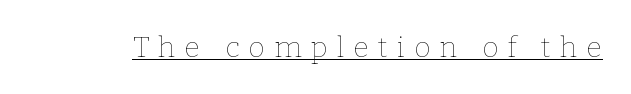
Q: Is the text bold? A: No.
Q: Is the text italic (slanted)? A: No, it is upright.
Q: Is the text underlined? A: Yes.
Q: Is the spacing between letters normal or unusually wide? A: Unusually wide.
Q: Width (condensed, normal, or wide)? A: Normal.
Q: Stroke contrast? A: Low.
Q: x-height? A: Medium.
Q: Monospaced? A: No.
